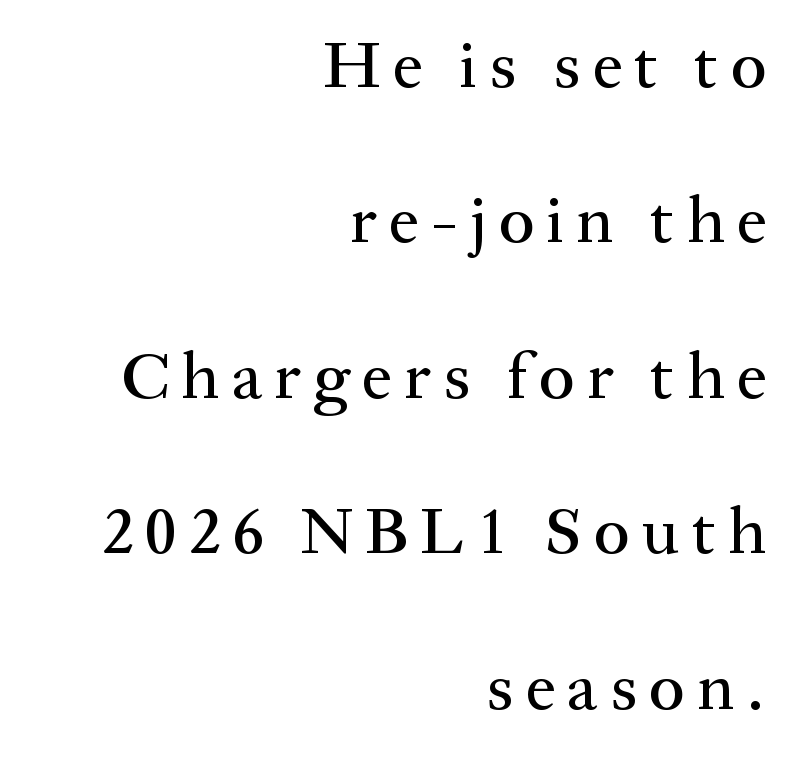
{"serif": "yes", "italic": "no", "width": "normal", "stroke_contrast": "medium", "x_height": "medium", "monospaced": "no", "underline": "no", "align": "right", "line_spacing": "loose", "line_spacing_ratio": 2.32, "glyph_px": 67}
